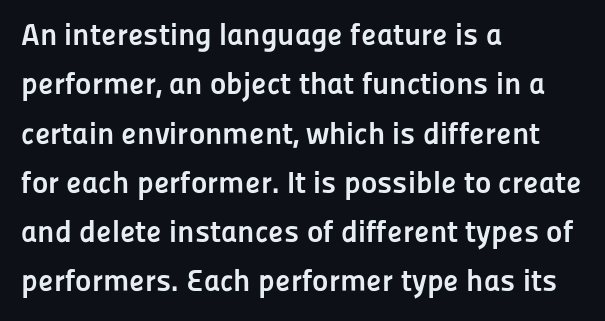
If you drew a ruler down the left edge, every line would touch it. Rows of type keep a routine distance in the vertical direction. A bare baseline throughout the passage. The type sits square on the baseline with zero lean.
